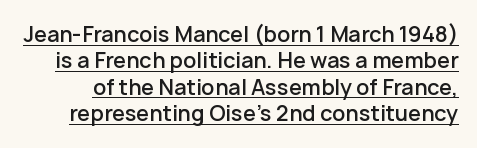
Q: Is the text bold? A: Semi-bold.
Q: Is the text italic (slanted)? A: No, it is upright.
Q: Is the text underlined? A: Yes.
Q: Is the spacing between letters normal or unusually wide? A: Normal.
Q: Is the spacing between lines tight, normal or loose? A: Normal.
